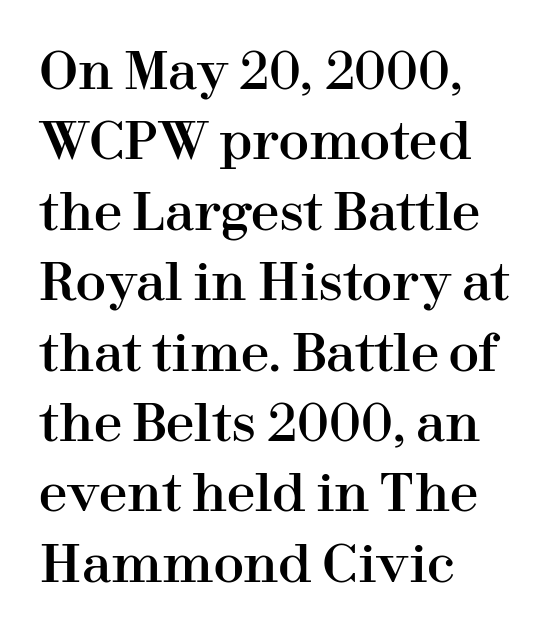
{"serif": "yes", "italic": "no", "width": "normal", "stroke_contrast": "high", "x_height": "medium", "monospaced": "no", "underline": "no", "align": "left", "line_spacing": "normal", "line_spacing_ratio": 1.38, "letter_spacing": "normal", "letter_spacing_em": 0.0, "glyph_px": 51}
